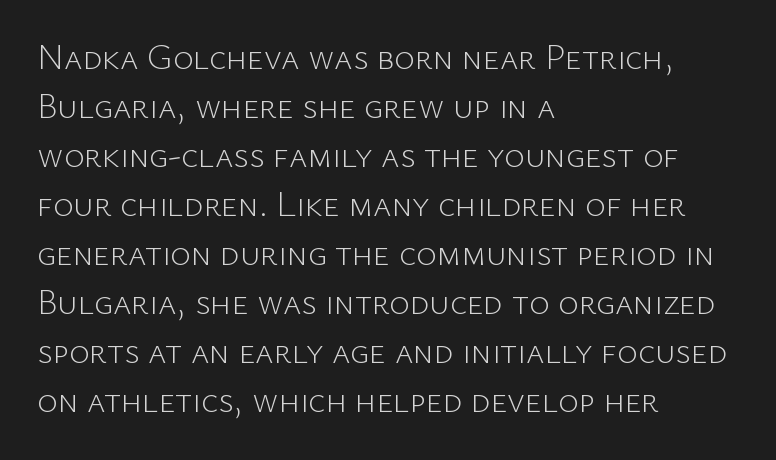
The image shows 35 px light sans-serif type, upright; set left-aligned, normal line spacing (1.4x), normal letter spacing, not underlined; low stroke contrast and a medium x-height.
